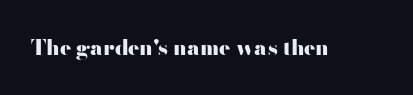
The letterforms sit shoulder to shoulder at normal distance. These lines were composed using upright roman letters. Check the space under the baseline: it is left empty. The sample has been set heavy, in full bold.
